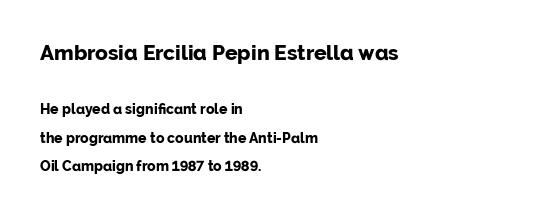
Every stem runs plumb, perpendicular to the baseline. This sample uses plain, unmodified letter spacing. The gap between lines stays unmarked. Widely set lines give the paragraph a tall, airy silhouette. Bold? Absolutely — the strokes are thick and heavy.
